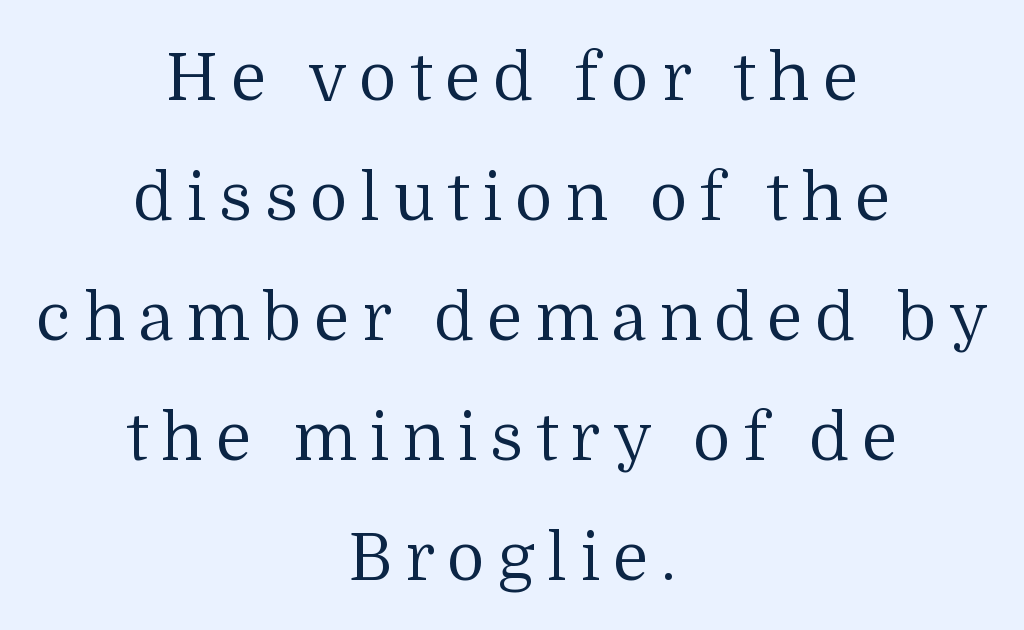
Here the designer chose a conventional face with non-uniform glyph widths. No word sits above an underline. The face used here is seriffed, in the tradition of book romans. Is the type heavy? It reads as light-to-regular instead. Posture: straight, roman, zero tilt.
